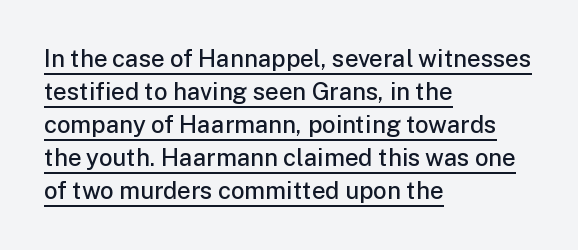
{"italic": "no", "bold": "semi", "underline": "yes", "align": "left", "line_spacing": "normal", "line_spacing_ratio": 1.38, "letter_spacing": "normal", "letter_spacing_em": 0.0, "glyph_px": 24}
